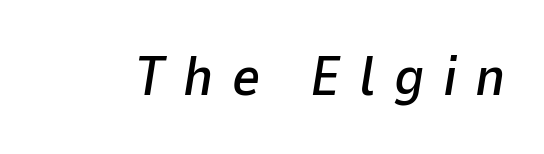
The image shows 55 px text type, italic (leaning right); set unusually wide letter spacing (+0.33 em), not underlined; low stroke contrast and a medium x-height.
